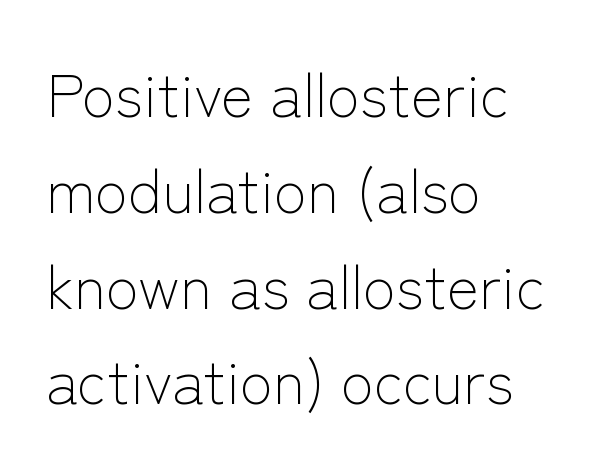
Q: Is the text bold? A: No.
Q: Is the text italic (slanted)? A: No, it is upright.
Q: Is the typeface a serif or a sans-serif typeface? A: Sans-serif.
Q: Is the text underlined? A: No.
Q: How is the paragraph aligned? A: Left-aligned.
Q: Is the spacing between letters normal or unusually wide? A: Normal.
Q: Is the spacing between lines tight, normal or loose? A: Normal.
Q: Width (condensed, normal, or wide)? A: Normal.
Q: Stroke contrast? A: Low.
Q: x-height? A: Medium.
Q: Monospaced? A: No.
